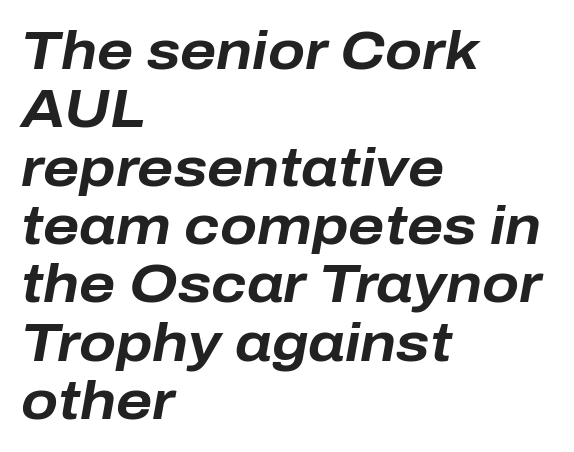
Tall strokes in this sample are angled rather than plumb. Honestly, there is no underline to notice here at all. Tracking here is standard; glyphs follow each other at the usual distance. The passage shown is typed in a proportional face where columns would drift. The designer dialed line spacing down below the default.
